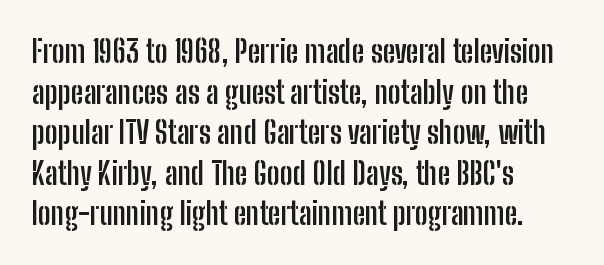
Q: Is the text bold? A: Yes.
Q: Is the text italic (slanted)? A: No, it is upright.
Q: Is the typeface a serif or a sans-serif typeface? A: Sans-serif.
Q: Is the text underlined? A: No.
Q: How is the paragraph aligned? A: Left-aligned.
Q: Is the spacing between letters normal or unusually wide? A: Normal.
Q: Is the spacing between lines tight, normal or loose? A: Normal.
Q: Width (condensed, normal, or wide)? A: Condensed.
Q: Stroke contrast? A: Low.
Q: x-height? A: Medium.
Q: Monospaced? A: No.
